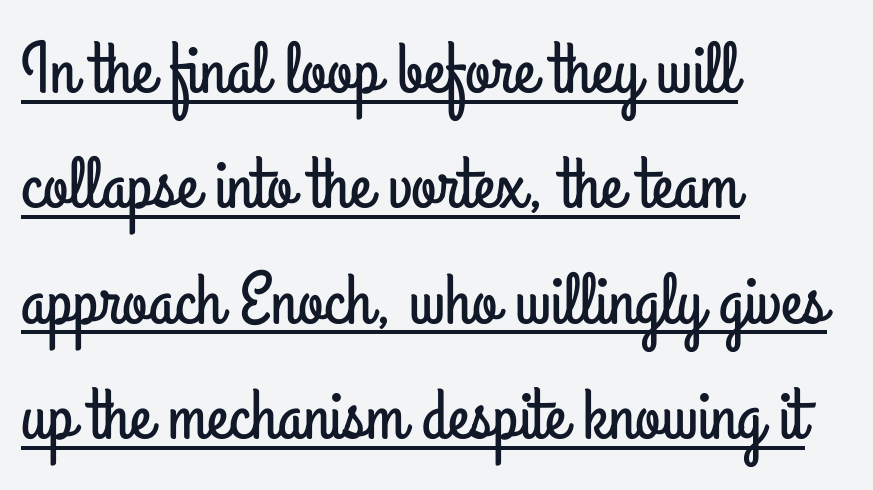
Q: Is the text italic (slanted)? A: No, it is upright.
Q: Is the typeface a serif or a sans-serif typeface? A: Sans-serif.
Q: Is the text underlined? A: Yes.
Q: How is the paragraph aligned? A: Left-aligned.
Q: Is the spacing between letters normal or unusually wide? A: Normal.
Q: Is the spacing between lines tight, normal or loose? A: Normal.
Q: Width (condensed, normal, or wide)? A: Condensed.
Q: Stroke contrast? A: Low.
Q: x-height? A: Small.
Q: Monospaced? A: No.
